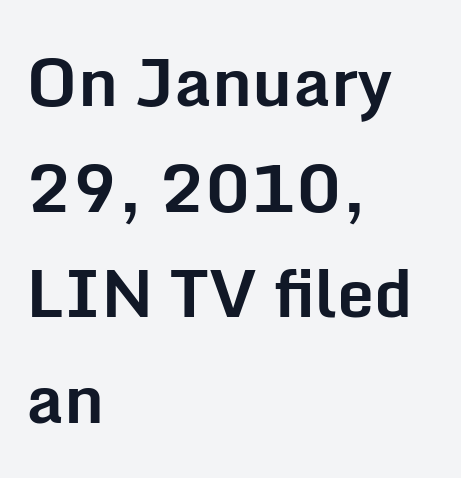
Casual observation: everything's shoved over to the left. Honestly, the letter spacing is just normal — you wouldn't notice it. The letters are bold, with thick, heavy strokes. Italic: no, the glyphs are upright roman. The passage shown is not underscored anywhere. The face used here is a sans, in the tradition of grotesques and geometrics.
